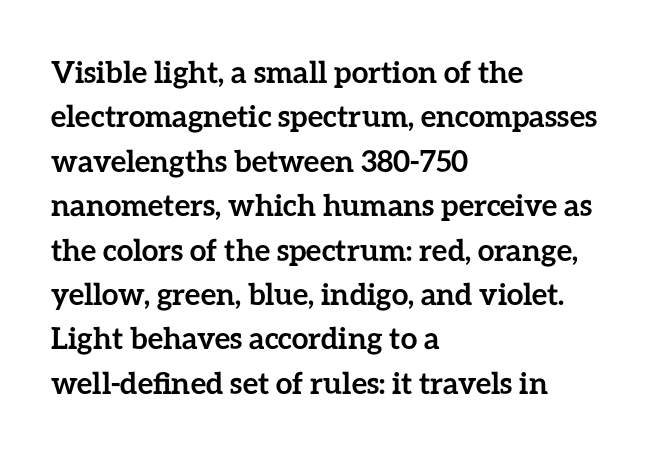
The passage shown is typed in a proportional face where columns would drift. Type without underlining. The compositor pushed each line to the left boundary. Does the lettering tilt? It doesn't — this is upright.
